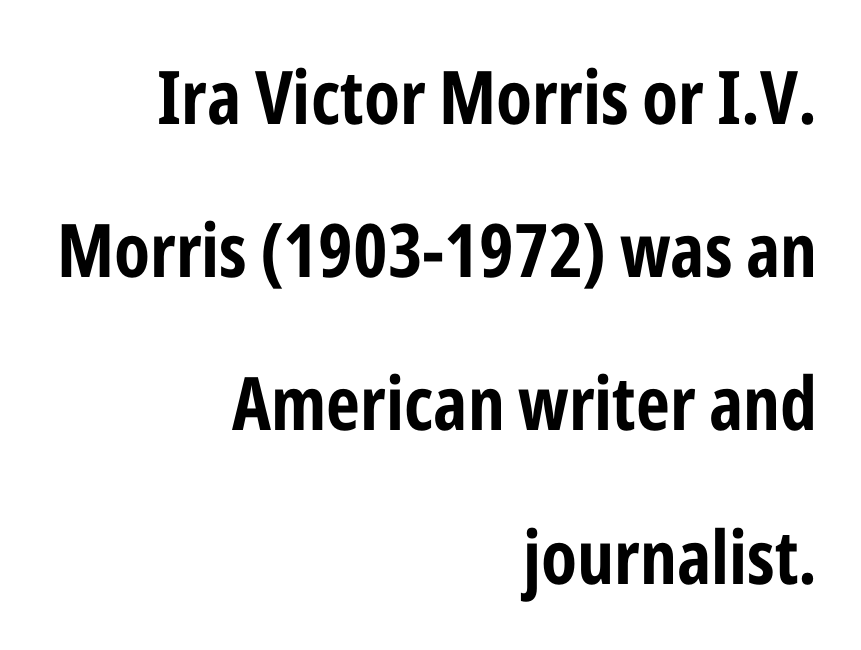
{"serif": "no", "italic": "no", "bold": "yes", "weight": "bold", "width": "condensed", "stroke_contrast": "low", "x_height": "medium", "monospaced": "no", "underline": "no", "align": "right", "line_spacing": "loose", "line_spacing_ratio": 2.07, "letter_spacing": "normal", "letter_spacing_em": 0.0, "glyph_px": 74}
